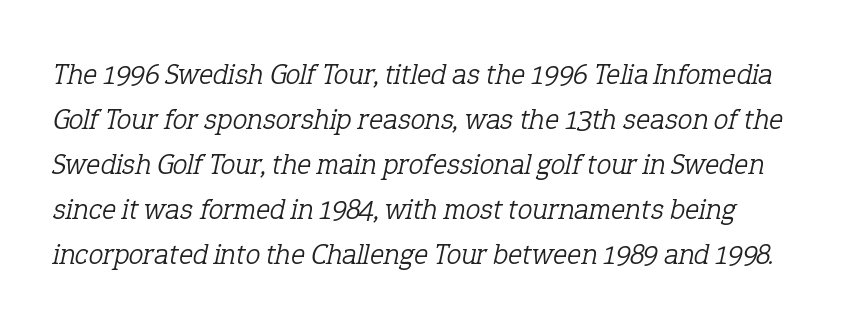
The image shows 30 px light serif type, italic (leaning right); set normal line spacing (1.5x), normal letter spacing, not underlined; low stroke contrast and a medium x-height.
